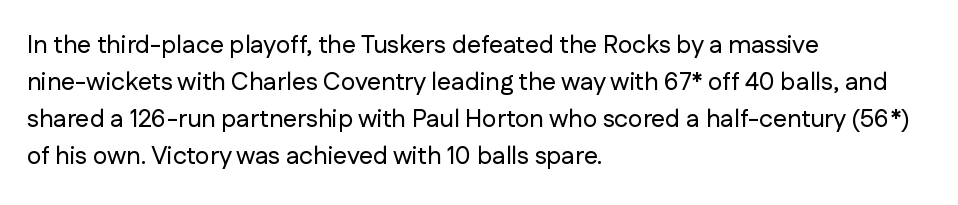
The image shows 25 px text type, upright; set left-aligned, normal line spacing (1.48x), normal letter spacing, not underlined.
